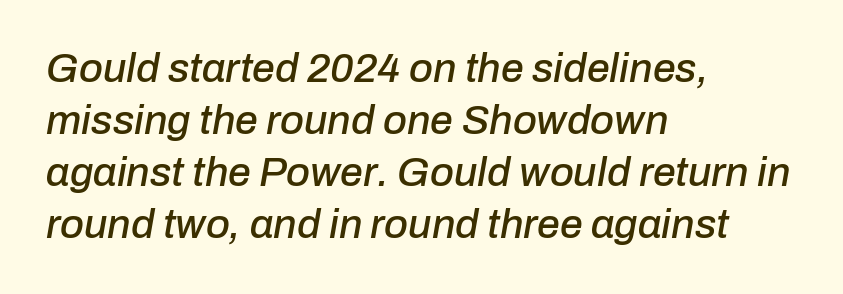
Q: Is the text italic (slanted)? A: Yes, it leans right by about 10 degrees.
Q: Is the text underlined? A: No.
Q: How is the paragraph aligned? A: Left-aligned.
Q: Is the spacing between letters normal or unusually wide? A: Normal.
Q: Is the spacing between lines tight, normal or loose? A: Normal.
Q: Width (condensed, normal, or wide)? A: Normal.
Q: Stroke contrast? A: Low.
Q: x-height? A: Medium.
Q: Monospaced? A: No.
